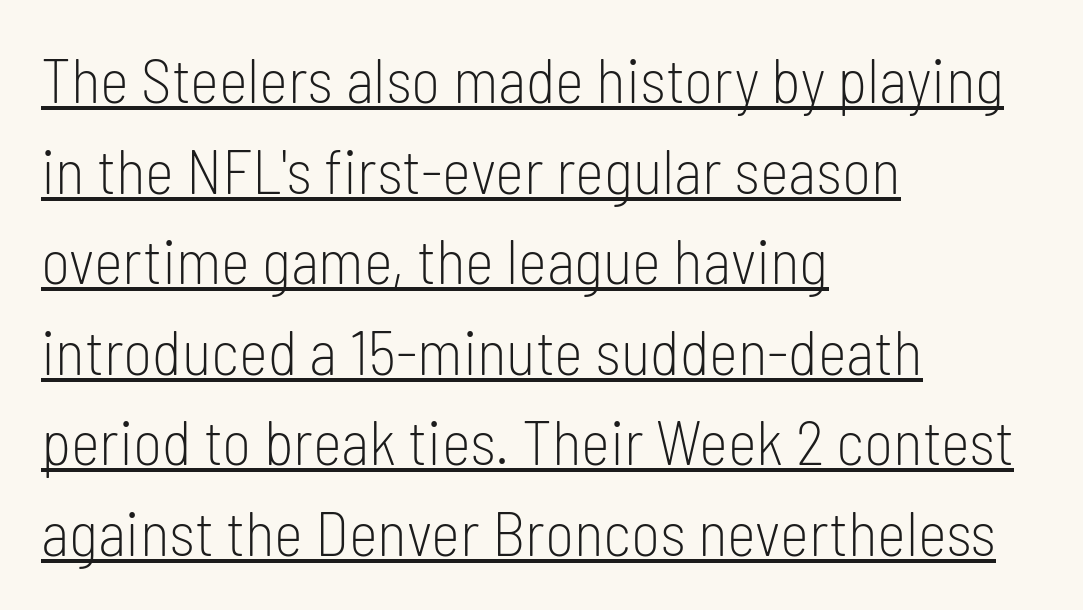
{"serif": "no", "italic": "no", "bold": "no", "weight": "light", "width": "condensed", "stroke_contrast": "low", "x_height": "medium", "monospaced": "no", "underline": "yes", "align": "left", "line_spacing": "normal", "line_spacing_ratio": 1.46, "letter_spacing": "normal", "letter_spacing_em": 0.0, "glyph_px": 62}
